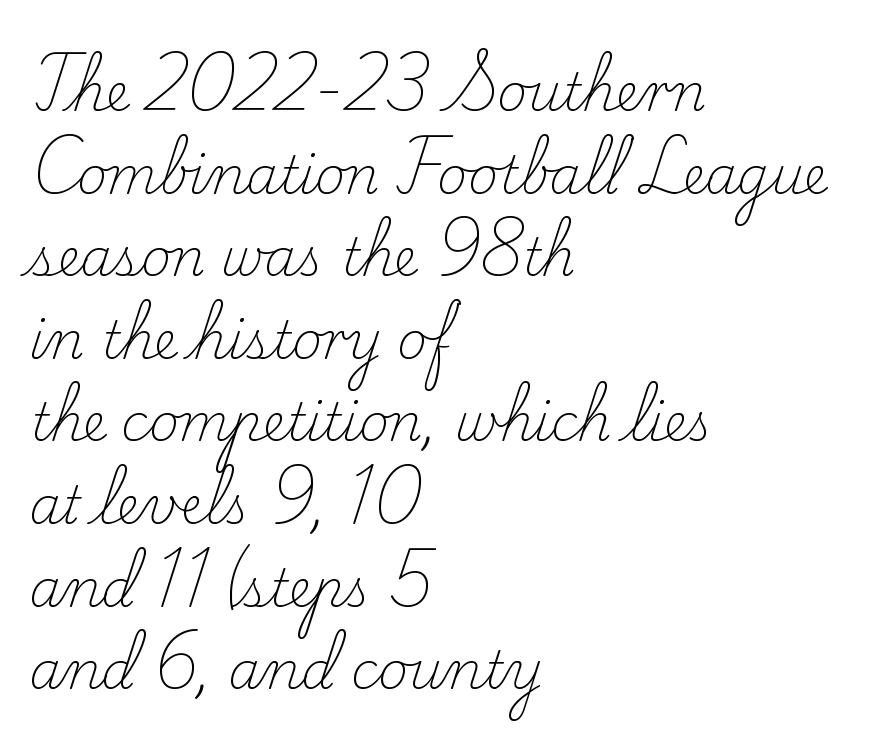
The image shows 51 px light serif type; set left-aligned, normal line spacing (1.62x), normal letter spacing, not underlined; low stroke contrast and a small x-height.
